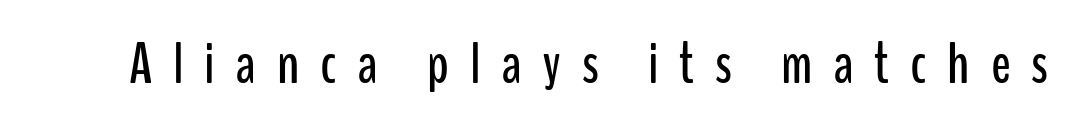
The image shows 58 px condensed sans-serif type, upright; set unusually wide letter spacing (+0.36 em), not underlined; low stroke contrast and a medium x-height.
